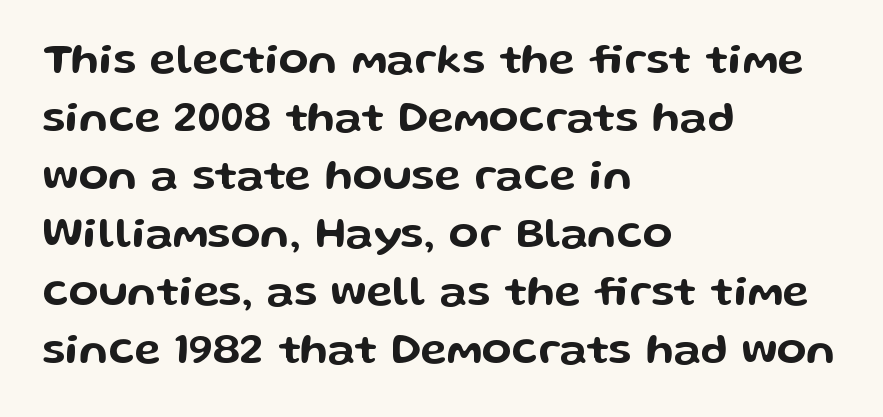
Q: Is the text italic (slanted)? A: No, it is upright.
Q: Is the typeface a serif or a sans-serif typeface? A: Sans-serif.
Q: Is the text underlined? A: No.
Q: How is the paragraph aligned? A: Left-aligned.
Q: Is the spacing between letters normal or unusually wide? A: Normal.
Q: Is the spacing between lines tight, normal or loose? A: Normal.
Q: Width (condensed, normal, or wide)? A: Wide.
Q: Stroke contrast? A: Low.
Q: x-height? A: Medium.
Q: Monospaced? A: No.
